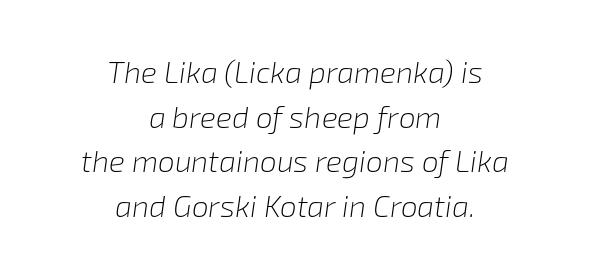
Q: Is the text bold? A: No.
Q: Is the text italic (slanted)? A: Yes, it leans right by about 8 degrees.
Q: Is the text underlined? A: No.
Q: How is the paragraph aligned? A: Centered.
Q: Is the spacing between letters normal or unusually wide? A: Normal.
Q: Is the spacing between lines tight, normal or loose? A: Normal.
Q: Width (condensed, normal, or wide)? A: Normal.
Q: Stroke contrast? A: Low.
Q: x-height? A: Medium.
Q: Monospaced? A: No.
